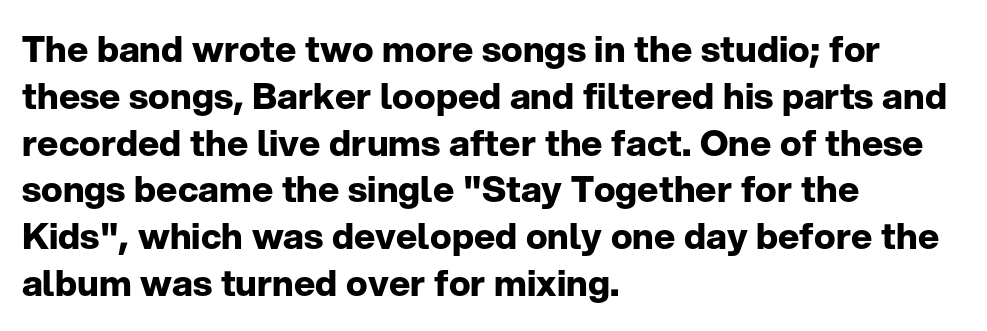
Q: Is the text bold? A: Yes.
Q: Is the text italic (slanted)? A: No, it is upright.
Q: Is the typeface a serif or a sans-serif typeface? A: Sans-serif.
Q: Is the text underlined? A: No.
Q: How is the paragraph aligned? A: Left-aligned.
Q: Is the spacing between letters normal or unusually wide? A: Normal.
Q: Is the spacing between lines tight, normal or loose? A: Normal.
Q: Width (condensed, normal, or wide)? A: Normal.
Q: Stroke contrast? A: Low.
Q: x-height? A: Medium.
Q: Monospaced? A: No.
